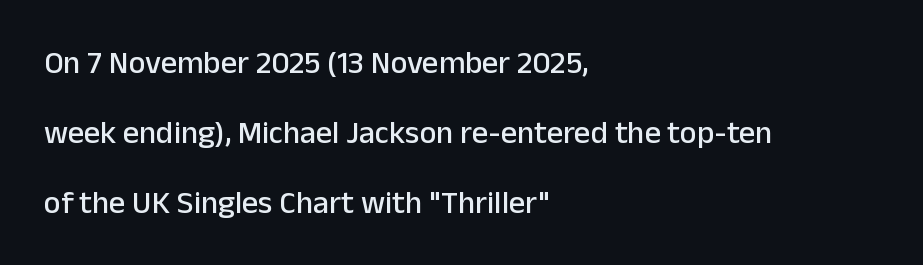
Q: Is the text italic (slanted)? A: No, it is upright.
Q: Is the typeface a serif or a sans-serif typeface? A: Sans-serif.
Q: Is the text underlined? A: No.
Q: How is the paragraph aligned? A: Left-aligned.
Q: Is the spacing between letters normal or unusually wide? A: Normal.
Q: Is the spacing between lines tight, normal or loose? A: Loose.
Q: Width (condensed, normal, or wide)? A: Normal.
Q: Stroke contrast? A: Low.
Q: x-height? A: Medium.
Q: Monospaced? A: No.
